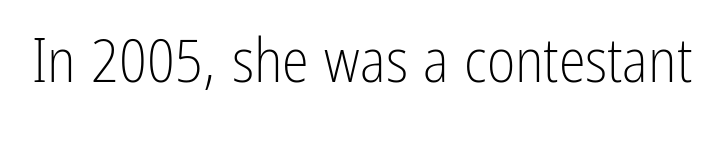
The image shows 61 px light, condensed sans-serif type, upright; set normal letter spacing, not underlined; low stroke contrast and a medium x-height.
